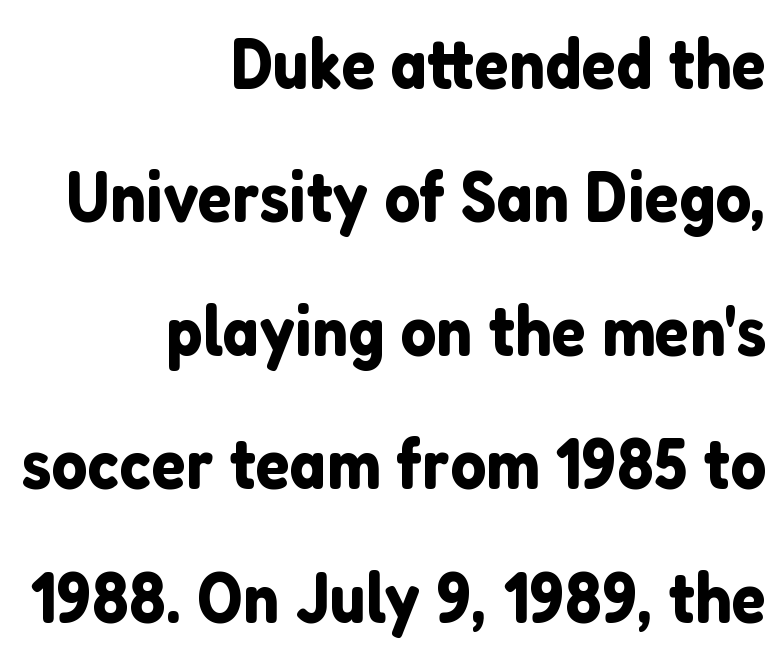
The image shows 71 px sans-serif type, upright; set right-aligned, line spacing 1.88x, normal letter spacing, not underlined; low stroke contrast and a medium x-height.
